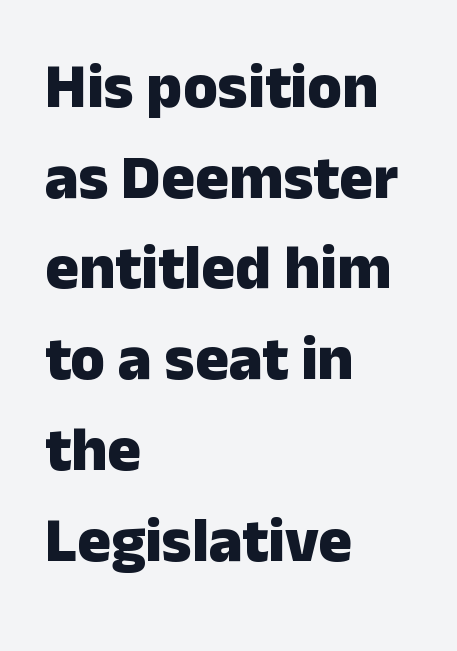
Q: Is the text bold? A: Yes.
Q: Is the text italic (slanted)? A: No, it is upright.
Q: Is the typeface a serif or a sans-serif typeface? A: Sans-serif.
Q: Is the text underlined? A: No.
Q: How is the paragraph aligned? A: Left-aligned.
Q: Is the spacing between letters normal or unusually wide? A: Normal.
Q: Is the spacing between lines tight, normal or loose? A: Normal.
Q: Width (condensed, normal, or wide)? A: Normal.
Q: Stroke contrast? A: Low.
Q: x-height? A: Medium.
Q: Monospaced? A: No.
